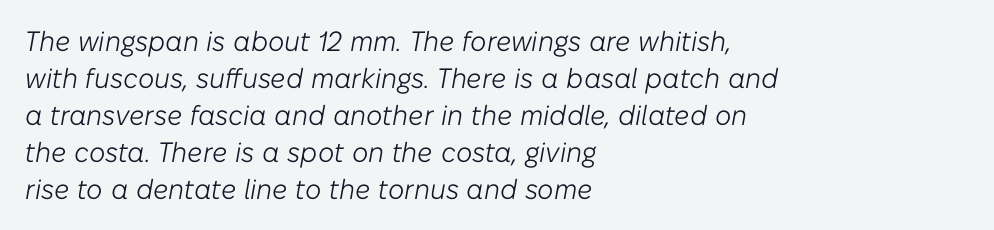
Plain, unruled lines of type. In CSS terms this would be text-align: left. Do the characters align in a grid? No, the font is proportional. The passage shown is not bold in any degree. The type is set solid horizontally, with unmodified tracking.
